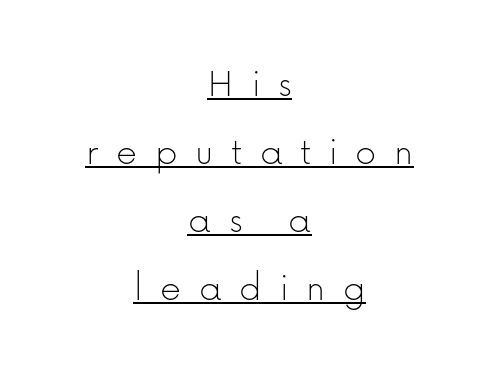
{"serif": "no", "italic": "no", "bold": "no", "weight": "thin", "width": "normal", "stroke_contrast": "low", "x_height": "medium", "monospaced": "no", "underline": "yes", "align": "center", "line_spacing": "normal", "line_spacing_ratio": 1.66, "letter_spacing": "wide", "letter_spacing_em": 0.43, "glyph_px": 41}
